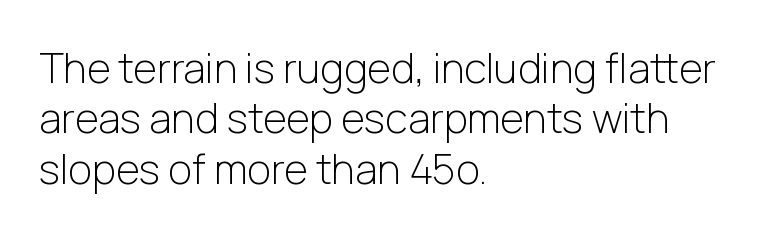
Q: Is the text bold? A: No.
Q: Is the text italic (slanted)? A: No, it is upright.
Q: Is the typeface a serif or a sans-serif typeface? A: Sans-serif.
Q: Is the text underlined? A: No.
Q: How is the paragraph aligned? A: Left-aligned.
Q: Is the spacing between letters normal or unusually wide? A: Normal.
Q: Width (condensed, normal, or wide)? A: Normal.
Q: Stroke contrast? A: Low.
Q: x-height? A: Medium.
Q: Monospaced? A: No.
